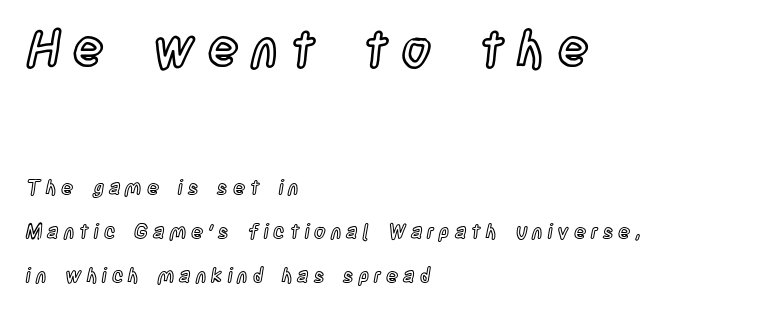
Q: Is the text italic (slanted)? A: Yes.
Q: Is the text underlined? A: No.
Q: How is the paragraph aligned? A: Left-aligned.
Q: Is the spacing between letters normal or unusually wide? A: Unusually wide.
Q: Is the spacing between lines tight, normal or loose? A: Loose.
Q: Which block of text is set in a larger size, the first (top) or the second (bottom)? A: The first (top) one.
Q: Width (condensed, normal, or wide)? A: Condensed.
Q: x-height? A: Large.
Q: Monospaced? A: No.
